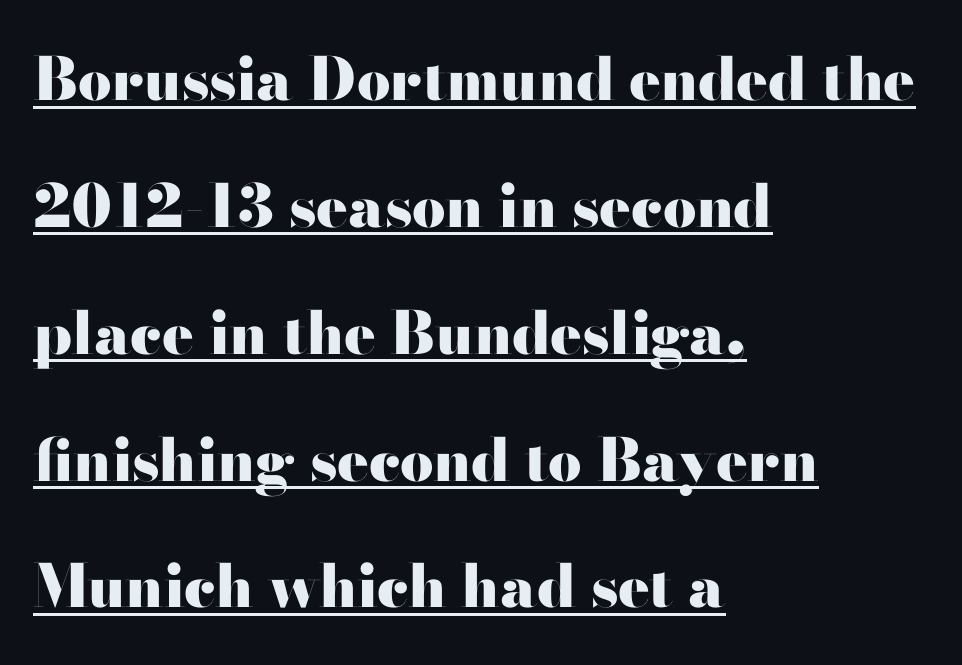
The image shows 59 px heavy, wide sans-serif type, upright; set left-aligned, loose line spacing (2.15x), normal letter spacing, underlined; high stroke contrast and a small x-height.
